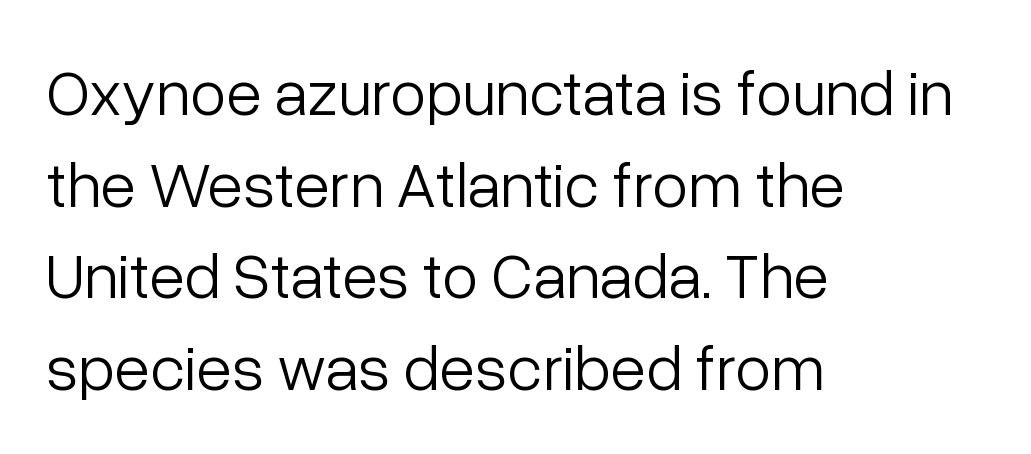
Proportional: the letters do not fall into vertical columns. The typeface has the unassuming heft of standard copy or less. Check under the words: just untouched page. These lines are set flush left with a ragged right edge.
